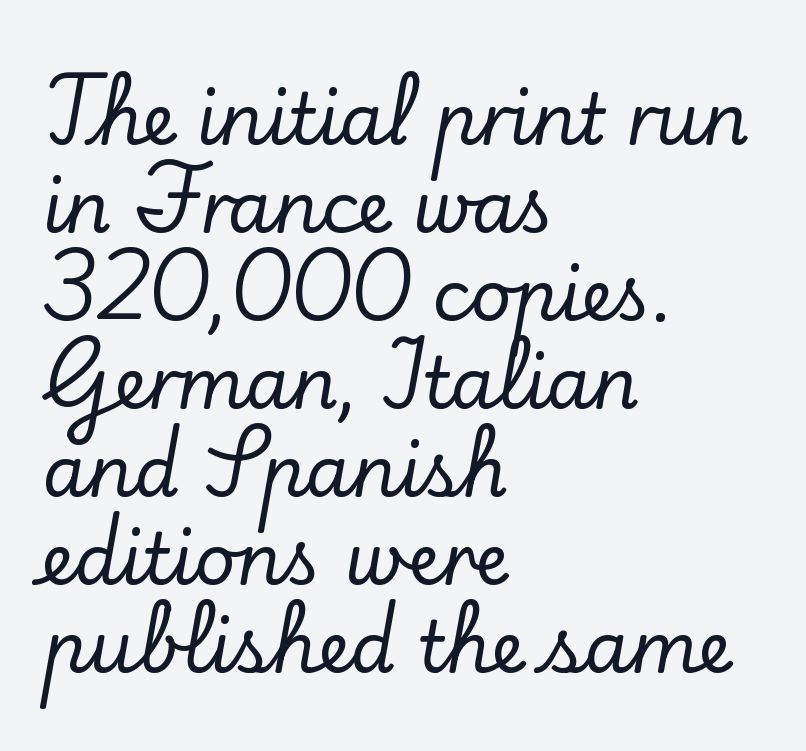
The image shows 71 px serif type; set left-aligned, line spacing 1.24x, normal letter spacing, not underlined; low stroke contrast and a small x-height.
